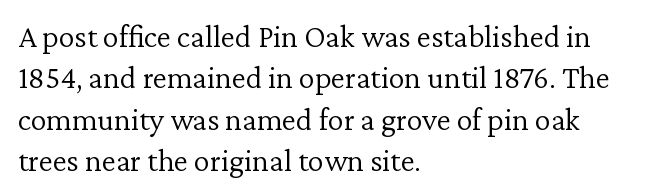
{"serif": "yes", "italic": "no", "bold": "no", "weight": "light", "width": "normal", "stroke_contrast": "low", "x_height": "medium", "monospaced": "no", "underline": "no", "align": "left", "line_spacing": "normal", "line_spacing_ratio": 1.29, "letter_spacing": "normal", "letter_spacing_em": 0.0, "glyph_px": 32}
